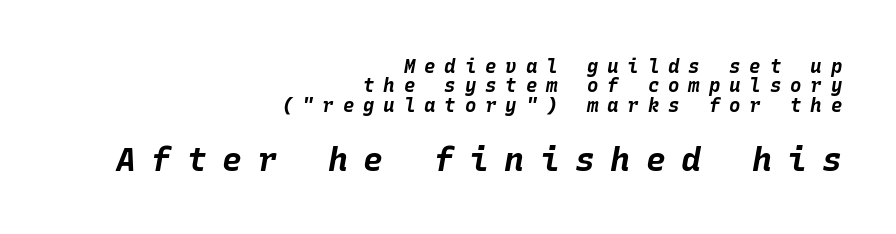
Q: Is the text bold? A: Yes.
Q: Is the text italic (slanted)? A: Yes, it leans right by about 10 degrees.
Q: Is the text underlined? A: No.
Q: How is the paragraph aligned? A: Right-aligned.
Q: Is the spacing between letters normal or unusually wide? A: Unusually wide.
Q: Is the spacing between lines tight, normal or loose? A: Tight.
Q: Which block of text is set in a larger size, the first (top) or the second (bottom)? A: The second (bottom) one.
Q: Width (condensed, normal, or wide)? A: Normal.
Q: Stroke contrast? A: Low.
Q: x-height? A: Large.
Q: Monospaced? A: Yes.
